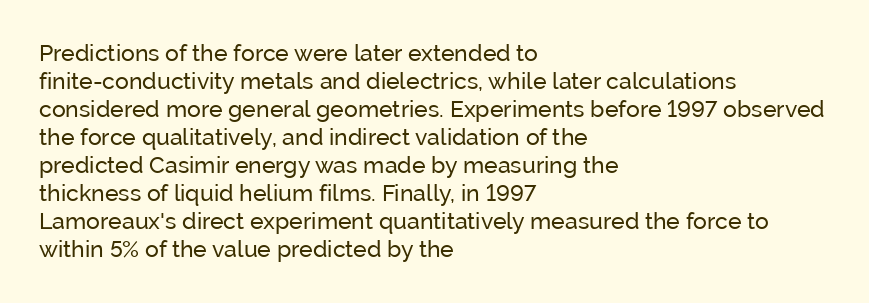
Every stem runs plumb, perpendicular to the baseline. Layout note: lines flush left. Decoration check: the copy has no underline. Short note: letters normally spaced.
